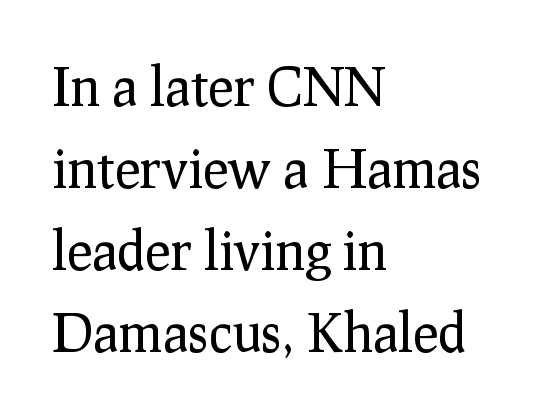
The image shows 53 px regular-weight serif type, upright; set left-aligned, normal line spacing (1.55x), normal letter spacing, not underlined; low stroke contrast and a medium x-height.
